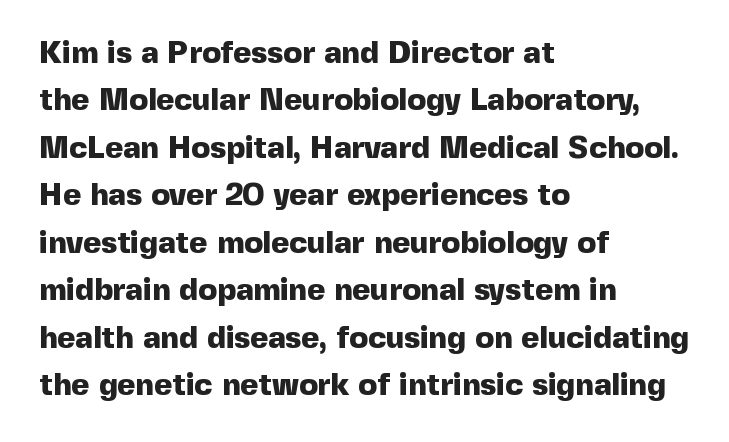
{"serif": "no", "italic": "no", "bold": "yes", "weight": "heavy", "width": "normal", "x_height": "medium", "monospaced": "no", "underline": "no", "align": "left", "line_spacing": "normal", "line_spacing_ratio": 1.53, "letter_spacing": "normal", "letter_spacing_em": 0.0, "glyph_px": 31}
